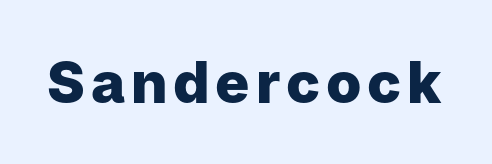
Q: Is the text bold? A: Yes.
Q: Is the text italic (slanted)? A: No, it is upright.
Q: Is the typeface a serif or a sans-serif typeface? A: Sans-serif.
Q: Is the text underlined? A: No.
Q: Width (condensed, normal, or wide)? A: Normal.
Q: Stroke contrast? A: Low.
Q: x-height? A: Medium.
Q: Monospaced? A: No.
